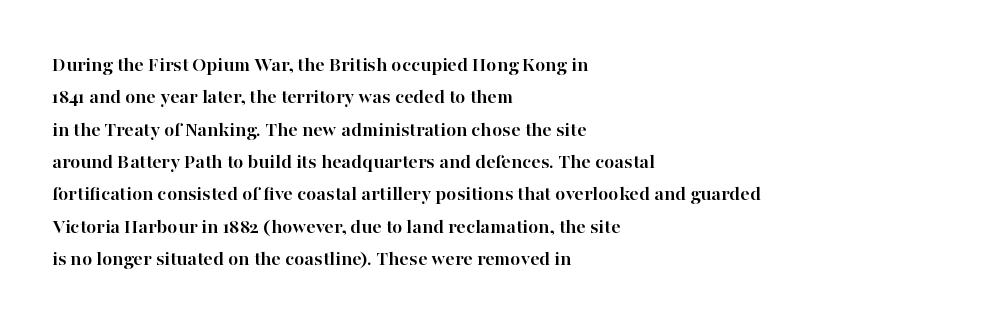
{"italic": "no", "bold": "yes", "underline": "no", "align": "left", "line_spacing": "normal", "line_spacing_ratio": 1.54, "letter_spacing": "normal", "letter_spacing_em": 0.0, "glyph_px": 21}
